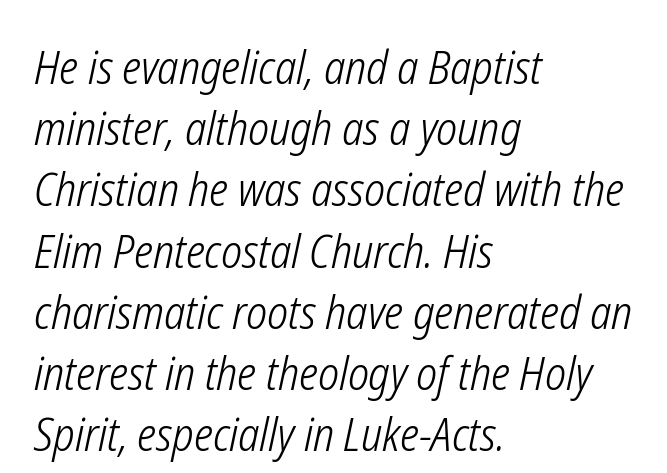
The image shows 46 px light, condensed type, italic (leaning right); set left-aligned, normal line spacing (1.33x), normal letter spacing, not underlined; low stroke contrast and a medium x-height.
